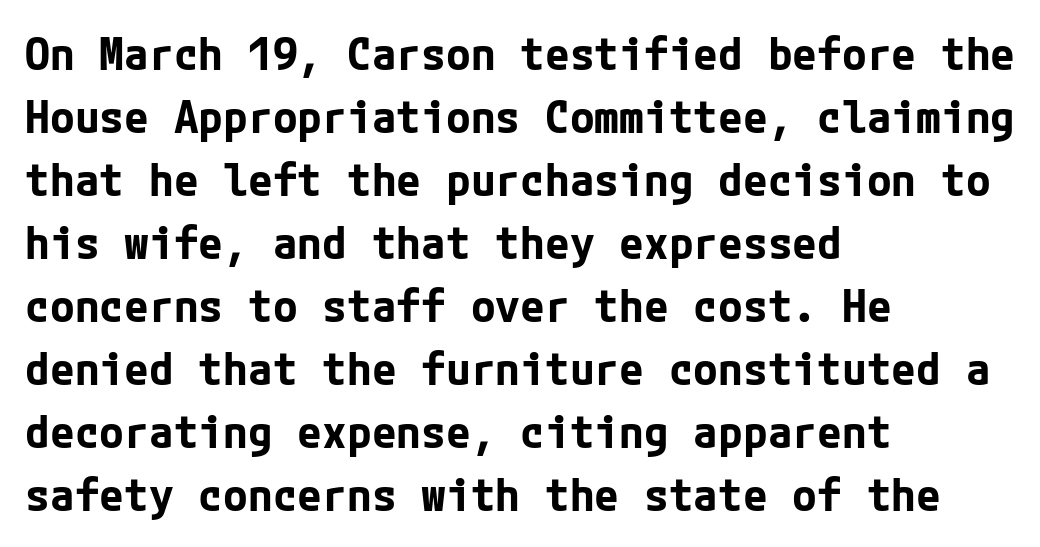
The image shows 45 px bold sans-serif type, upright; set left-aligned, normal line spacing (1.4x), normal letter spacing, not underlined; low stroke contrast and a medium x-height.
